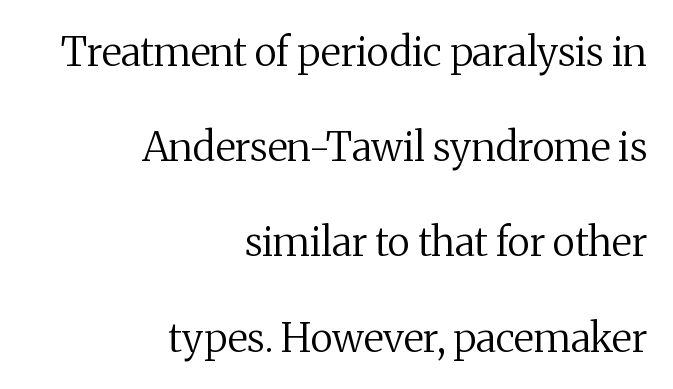
The image shows 40 px regular-weight serif type, upright; set right-aligned, loose line spacing (2.38x), normal letter spacing, not underlined; medium stroke contrast and a medium x-height.
